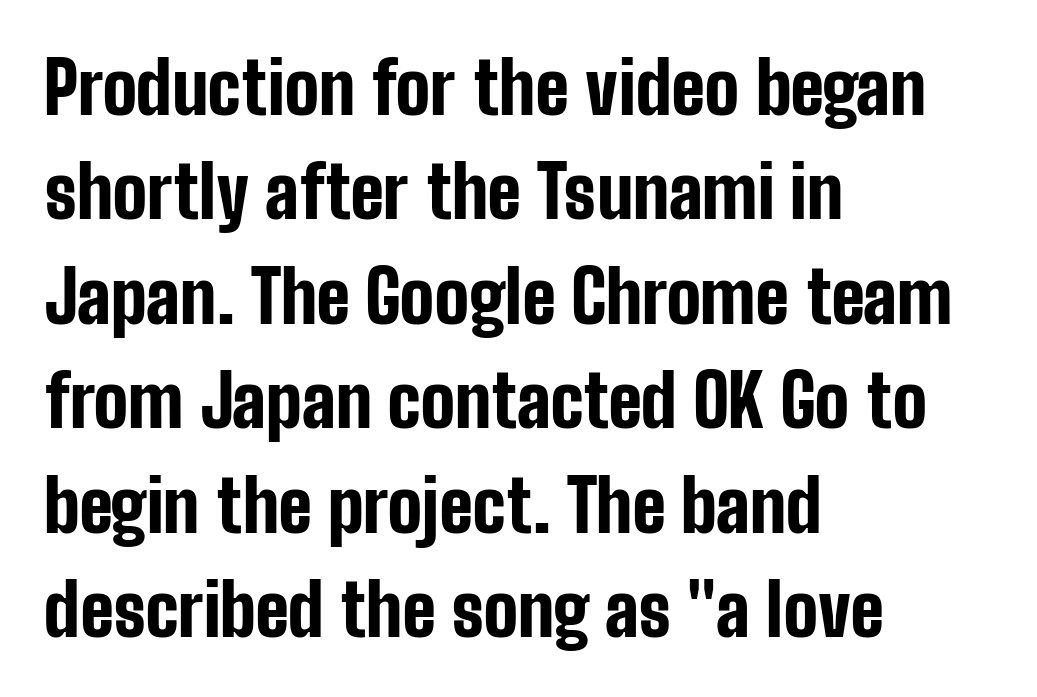
Q: Is the text bold? A: Yes.
Q: Is the text italic (slanted)? A: No, it is upright.
Q: Is the typeface a serif or a sans-serif typeface? A: Sans-serif.
Q: Is the text underlined? A: No.
Q: How is the paragraph aligned? A: Left-aligned.
Q: Is the spacing between letters normal or unusually wide? A: Normal.
Q: Is the spacing between lines tight, normal or loose? A: Normal.
Q: Width (condensed, normal, or wide)? A: Condensed.
Q: Stroke contrast? A: Low.
Q: x-height? A: Medium.
Q: Monospaced? A: No.
